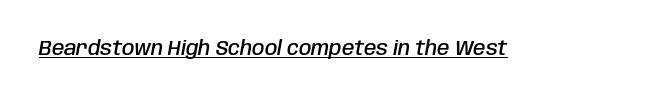
The image shows 20 px text type, italic (leaning right); set normal letter spacing, underlined.
